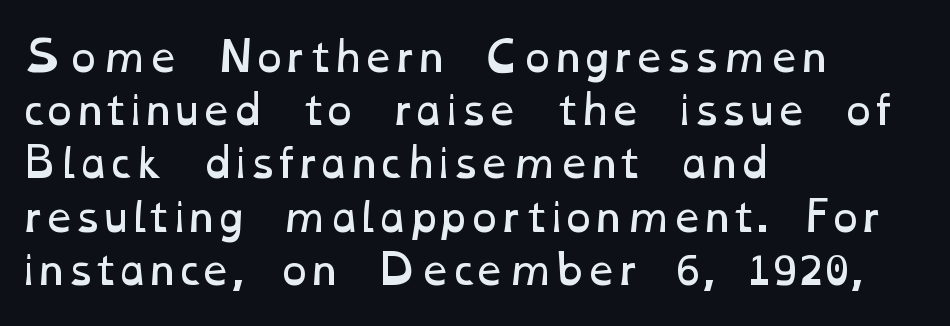
Q: Is the text bold? A: No.
Q: Is the text underlined? A: No.
Q: How is the paragraph aligned? A: Left-aligned.
Q: Is the spacing between letters normal or unusually wide? A: Normal.
Q: Is the spacing between lines tight, normal or loose? A: Normal.
Q: Width (condensed, normal, or wide)? A: Wide.
Q: Stroke contrast? A: Low.
Q: x-height? A: Medium.
Q: Monospaced? A: No.
